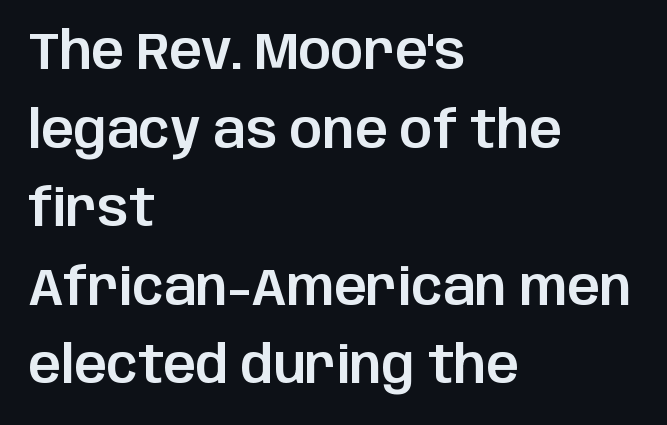
The image shows 51 px sans-serif type, upright; set left-aligned, normal line spacing (1.54x), normal letter spacing, not underlined; low stroke contrast and a large x-height.
